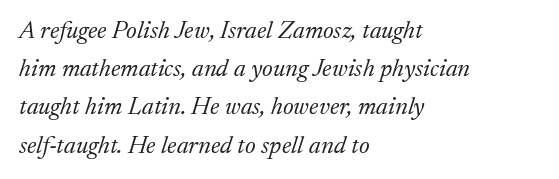
{"italic": "yes", "lean": "right", "slant_degrees": 17, "bold": "no", "underline": "no", "align": "left", "line_spacing": "normal", "line_spacing_ratio": 1.53, "letter_spacing": "normal", "letter_spacing_em": 0.0, "glyph_px": 25}
